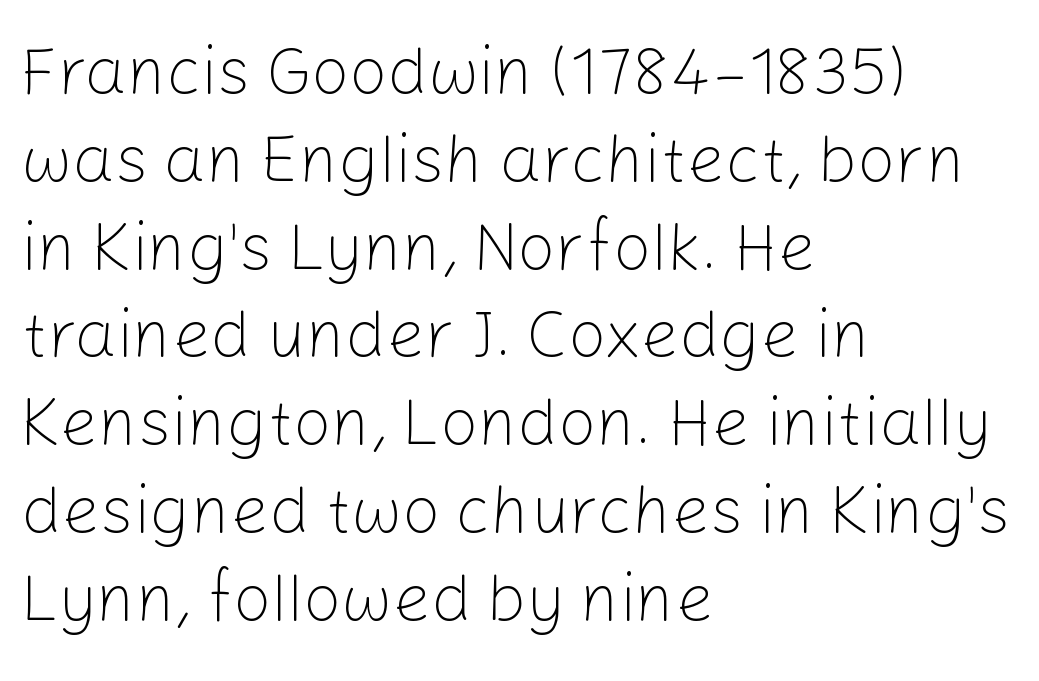
The image shows 67 px light sans-serif type, upright; set left-aligned, normal line spacing (1.31x), normal letter spacing, not underlined; low stroke contrast and a medium x-height.
